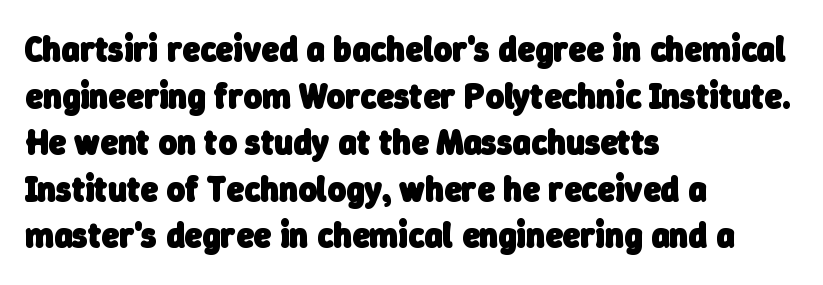
{"serif": "no", "bold": "yes", "weight": "heavy", "width": "normal", "stroke_contrast": "low", "x_height": "medium", "monospaced": "no", "underline": "no", "align": "left", "line_spacing": "normal", "line_spacing_ratio": 1.33, "letter_spacing": "normal", "letter_spacing_em": 0.0, "glyph_px": 35}
